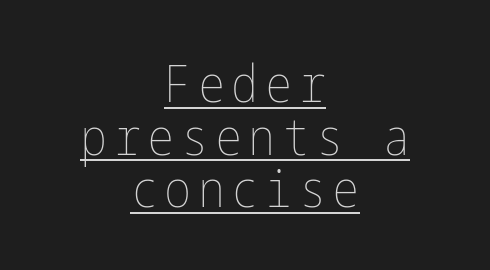
{"italic": "no", "bold": "no", "weight": "thin", "width": "condensed", "stroke_contrast": "low", "x_height": "medium", "underline": "yes", "align": "center", "line_spacing": "tight", "line_spacing_ratio": 1.03, "glyph_px": 51}
